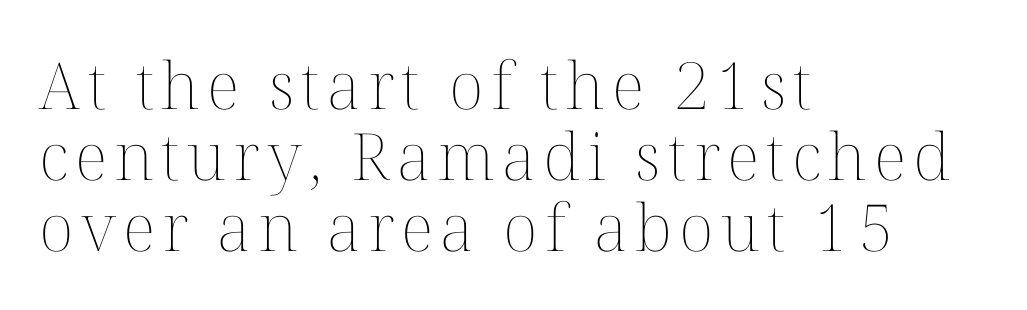
{"italic": "no", "bold": "no", "weight": "thin", "width": "normal", "stroke_contrast": "medium", "x_height": "medium", "monospaced": "no", "underline": "no", "align": "left", "line_spacing": "tight", "line_spacing_ratio": 1.09, "glyph_px": 65}
